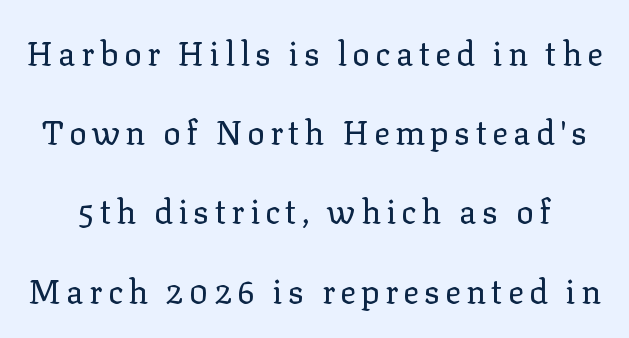
{"serif": "yes", "italic": "no", "bold": "no", "weight": "regular", "width": "normal", "stroke_contrast": "low", "x_height": "medium", "monospaced": "no", "underline": "no", "line_spacing": "loose", "line_spacing_ratio": 2.4, "glyph_px": 33}
